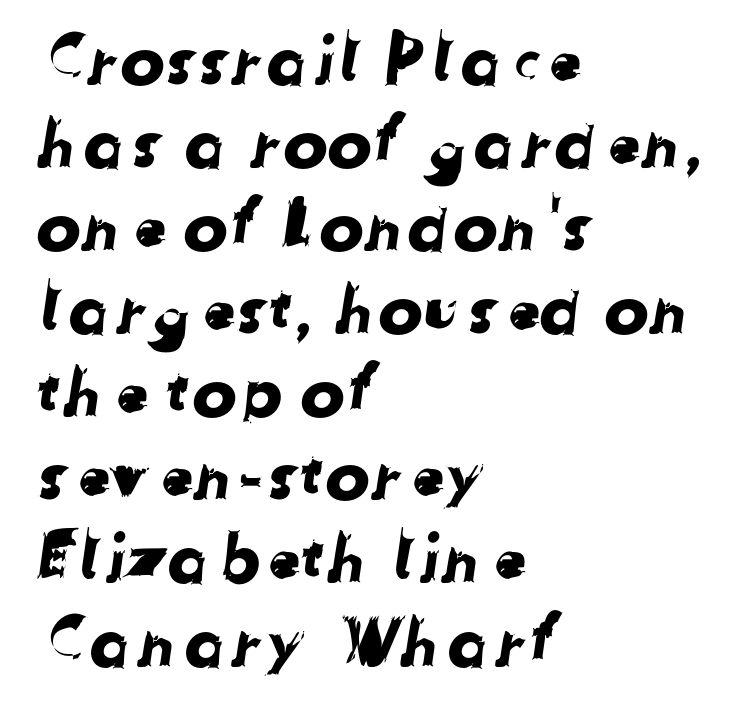
{"serif": "no", "width": "normal", "stroke_contrast": "low", "x_height": "medium", "monospaced": "no", "underline": "no", "align": "left", "line_spacing_ratio": 1.24, "letter_spacing": "normal", "letter_spacing_em": 0.0, "glyph_px": 67}
